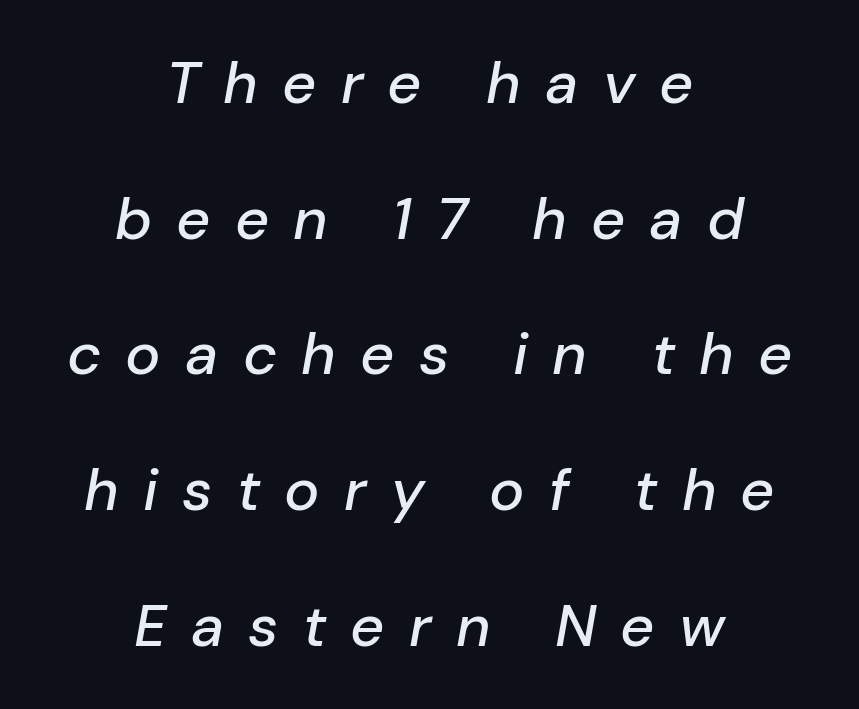
Q: Is the text italic (slanted)? A: Yes, it leans right by about 10 degrees.
Q: Is the text underlined? A: No.
Q: How is the paragraph aligned? A: Centered.
Q: Is the spacing between letters normal or unusually wide? A: Unusually wide.
Q: Is the spacing between lines tight, normal or loose? A: Loose.
Q: Width (condensed, normal, or wide)? A: Normal.
Q: Stroke contrast? A: Low.
Q: x-height? A: Medium.
Q: Monospaced? A: No.
